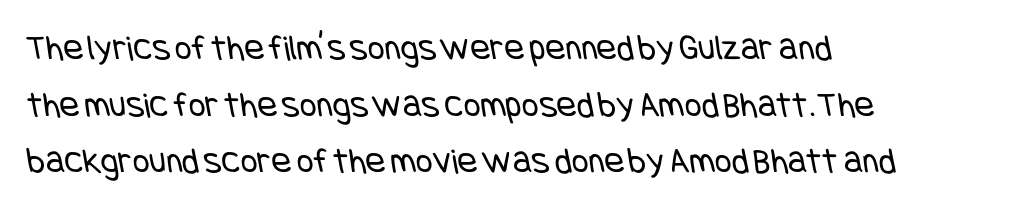
Q: Is the text bold? A: No.
Q: Is the typeface a serif or a sans-serif typeface? A: Sans-serif.
Q: Is the text underlined? A: No.
Q: How is the paragraph aligned? A: Left-aligned.
Q: Is the spacing between letters normal or unusually wide? A: Normal.
Q: Is the spacing between lines tight, normal or loose? A: Normal.
Q: Width (condensed, normal, or wide)? A: Condensed.
Q: Stroke contrast? A: Low.
Q: x-height? A: Large.
